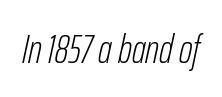
The text carries the slant typical of an italic or oblique font. Has an underline been added? It has not. There is no visible air inserted between adjacent glyphs. Is the type heavy? It reads as light-to-regular instead. Do the characters align in a grid? No, the font is proportional.
